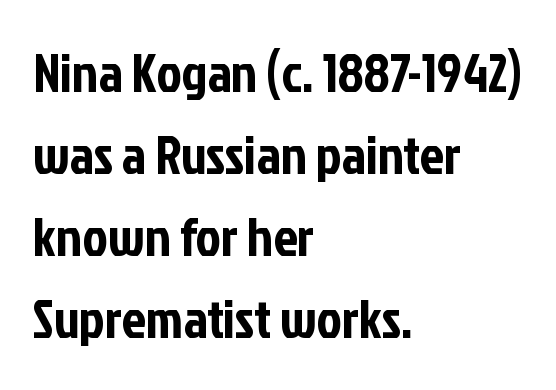
Q: Is the text italic (slanted)? A: No, it is upright.
Q: Is the typeface a serif or a sans-serif typeface? A: Sans-serif.
Q: Is the text underlined? A: No.
Q: How is the paragraph aligned? A: Left-aligned.
Q: Is the spacing between letters normal or unusually wide? A: Normal.
Q: Is the spacing between lines tight, normal or loose? A: Normal.
Q: Width (condensed, normal, or wide)? A: Condensed.
Q: Stroke contrast? A: Low.
Q: x-height? A: Medium.
Q: Monospaced? A: No.
